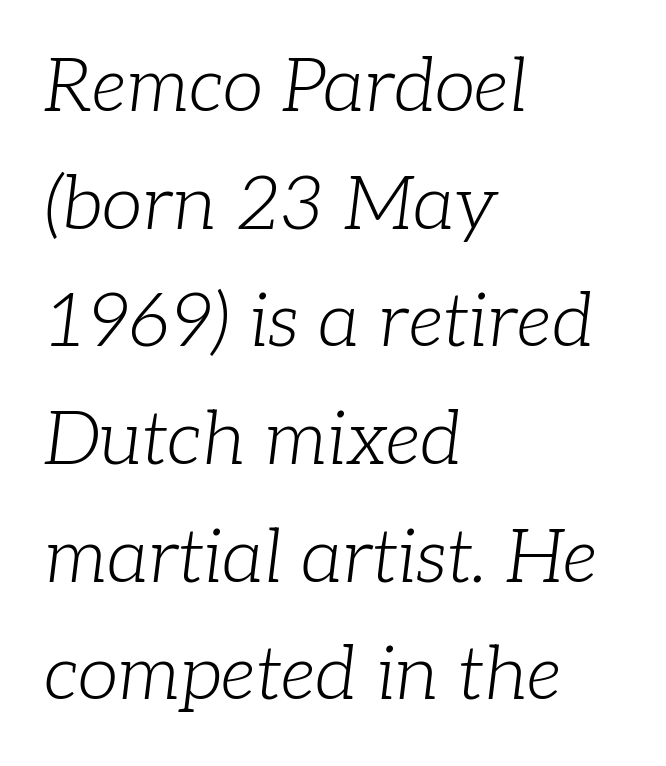
The image shows 74 px light serif type, italic (leaning right); set left-aligned, normal line spacing (1.59x), normal letter spacing, not underlined; low stroke contrast and a medium x-height.
